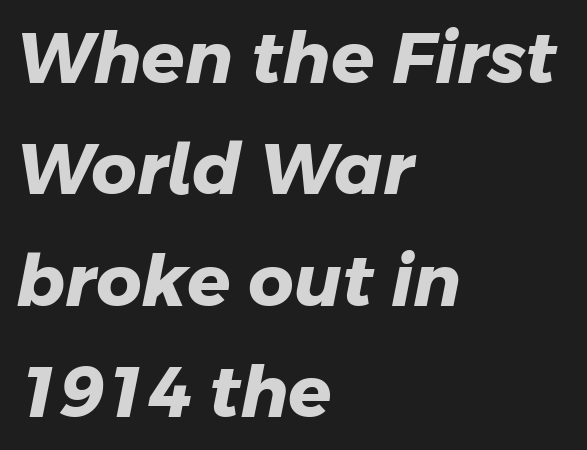
The image shows 71 px heavy sans-serif type; set left-aligned, normal line spacing (1.57x), normal letter spacing, not underlined; low stroke contrast and a medium x-height.
